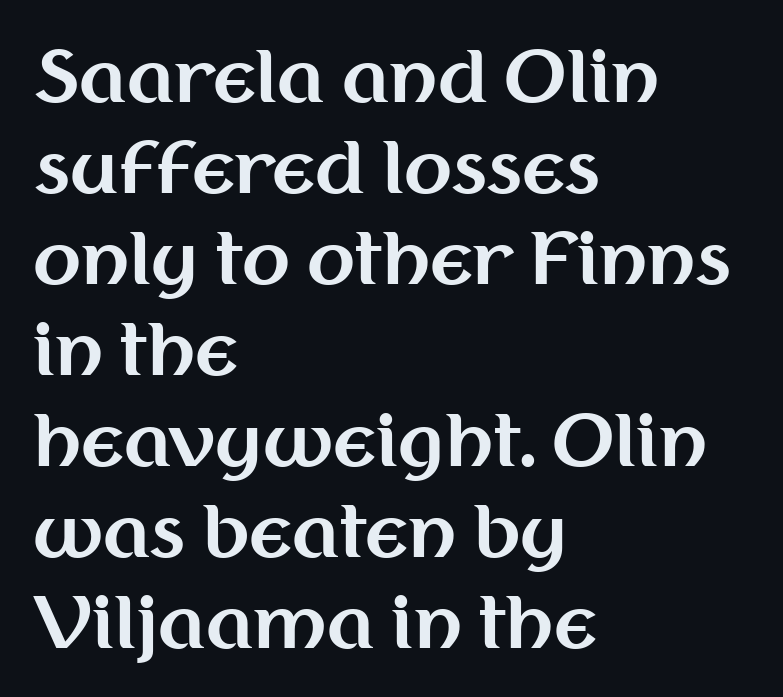
{"serif": "no", "italic": "no", "bold": "yes", "weight": "bold", "width": "normal", "stroke_contrast": "medium", "x_height": "medium", "monospaced": "no", "underline": "no", "align": "left", "line_spacing": "normal", "line_spacing_ratio": 1.3, "letter_spacing": "normal", "letter_spacing_em": 0.0, "glyph_px": 70}
